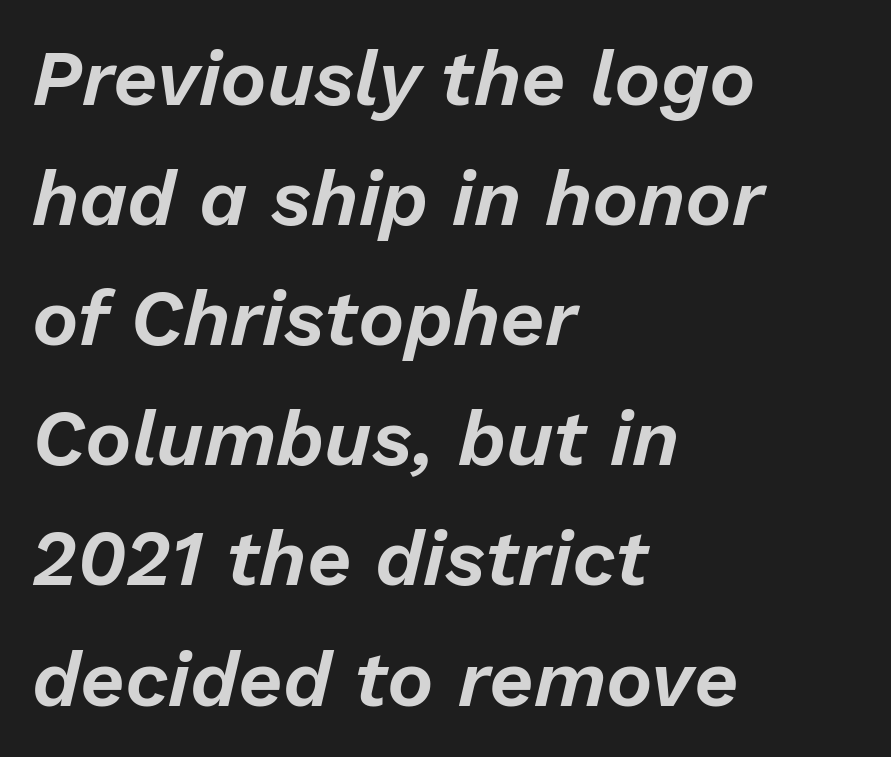
Layout note: lines flush left. Tall strokes in this sample are angled rather than plumb. One glance says typical: line gaps are just what's usual. Each letter keeps its own natural width here, so spacing adapts to shape. A bare baseline throughout the passage.
